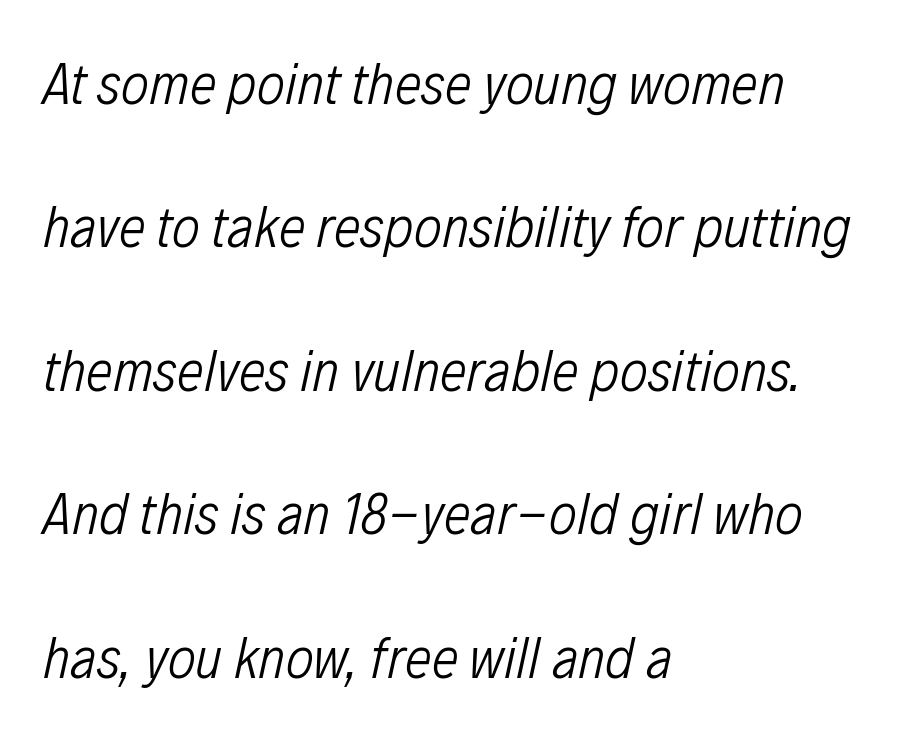
{"italic": "yes", "lean": "right", "slant_degrees": 12, "bold": "no", "weight": "light", "width": "condensed", "stroke_contrast": "low", "x_height": "medium", "monospaced": "no", "underline": "no", "align": "left", "line_spacing": "loose", "line_spacing_ratio": 2.39, "letter_spacing": "normal", "letter_spacing_em": 0.0, "glyph_px": 60}
